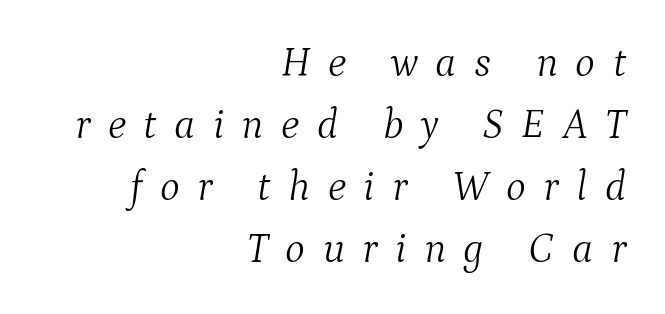
The image shows 42 px light serif type, italic (leaning right); set right-aligned, normal line spacing (1.48x), unusually wide letter spacing (+0.42 em), not underlined; medium stroke contrast and a medium x-height.
